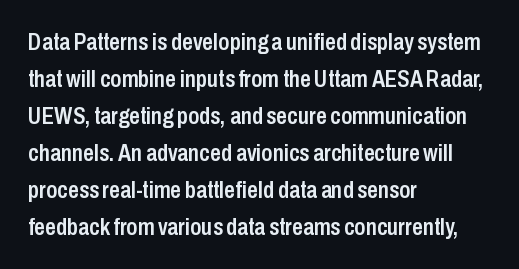
Leading matches the norm, producing a regular column. This is roman type, the default non-slanted kind. Students, note that the glyphs here touch the page at normal intervals. Anything drawn beneath the words? Only blank space.
